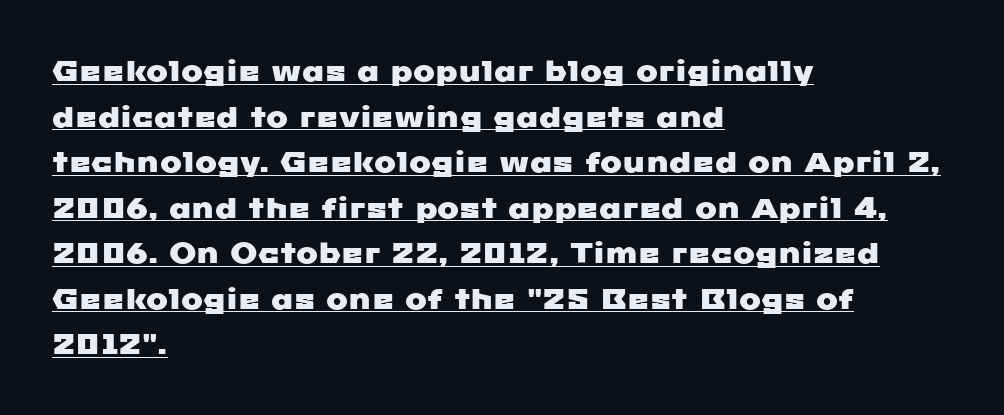
The lines are quadded left. Font category for this specimen: sans-serif. Nothing unusual about the tracking: characters are spaced as the font intends. Regarding leading, the lines here are spaced in the standard way. Glance below the letters and you will spot a drawn line. A typesetter would call this proportional, since set widths differ per character.
